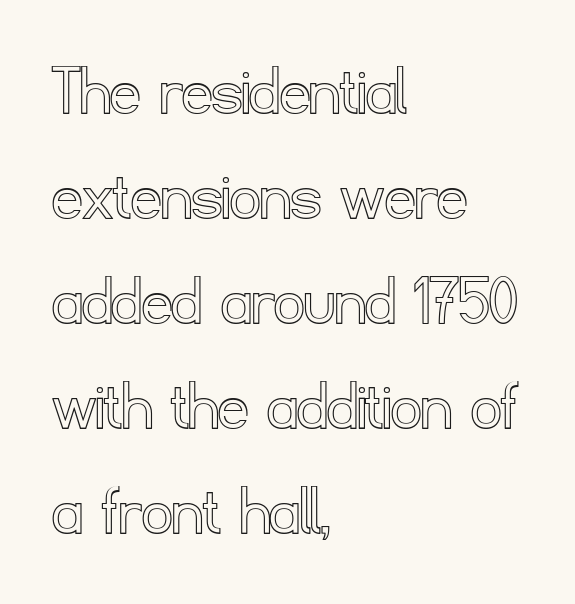
A typesetter would call this proportional, since set widths differ per character. Italic: no, the glyphs are upright roman. The type is set solid horizontally, with unmodified tracking. If you drew a ruler down the left edge, every line would touch it. How would I describe the line gaps? Plain and ordinary.
